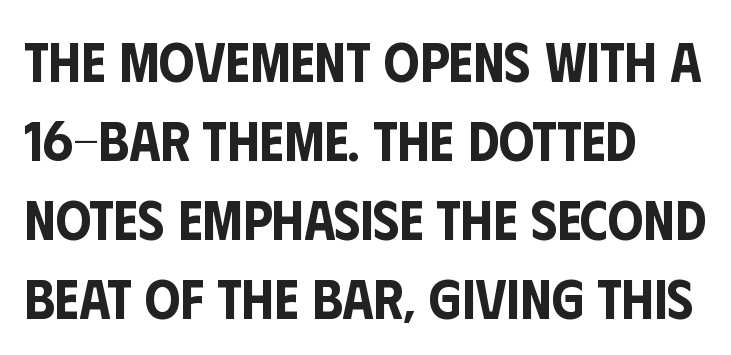
Visually the block forms a straight wall on the left and a jagged coastline on the right. You can tell it's not italic because the verticals are truly vertical. Nothing unusual about the tracking: characters are spaced as the font intends. Just letters on the line, the space beneath them empty. Looks like regular typesetting: each glyph gets only the width it needs.
